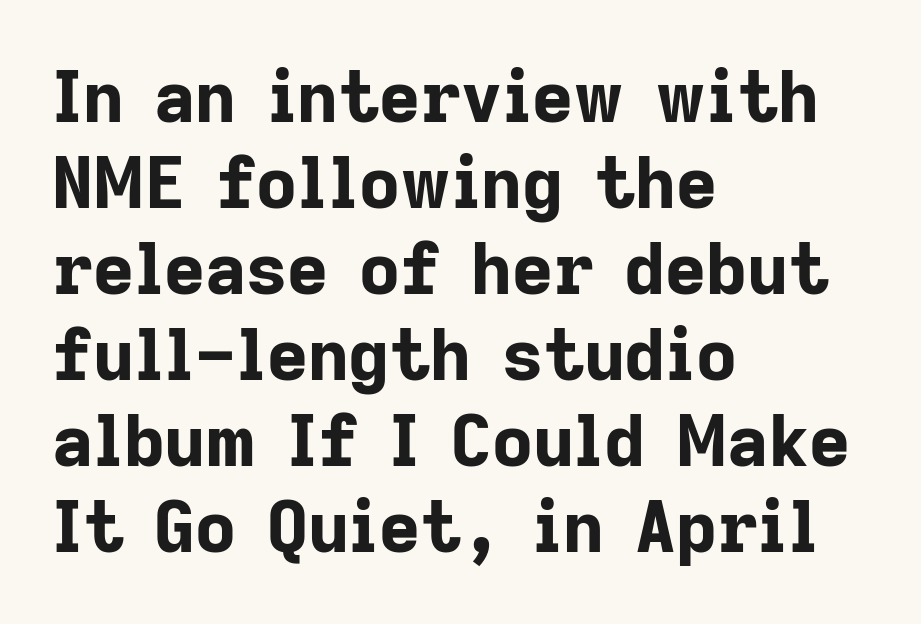
The image shows 71 px bold sans-serif type, upright; set left-aligned, line spacing 1.21x, normal letter spacing, not underlined; low stroke contrast and a medium x-height.
